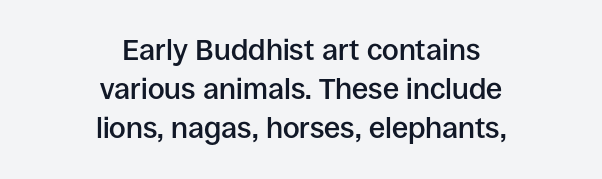
{"serif": "no", "italic": "no", "bold": "semi", "weight": "semibold", "width": "normal", "stroke_contrast": "low", "x_height": "large", "monospaced": "no", "underline": "no", "align": "center", "line_spacing": "normal", "line_spacing_ratio": 1.35, "letter_spacing": "normal", "letter_spacing_em": 0.0, "glyph_px": 29}
